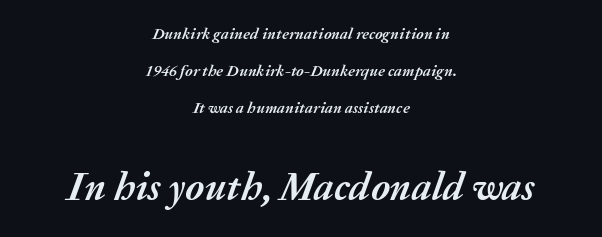
Q: Is the text bold? A: Yes.
Q: Is the text italic (slanted)? A: Yes, it leans right by about 20 degrees.
Q: Is the text underlined? A: No.
Q: How is the paragraph aligned? A: Centered.
Q: Is the spacing between letters normal or unusually wide? A: Normal.
Q: Is the spacing between lines tight, normal or loose? A: Loose.
Q: Which block of text is set in a larger size, the first (top) or the second (bottom)? A: The second (bottom) one.
Q: Width (condensed, normal, or wide)? A: Normal.
Q: Stroke contrast? A: Medium.
Q: x-height? A: Medium.
Q: Monospaced? A: No.
